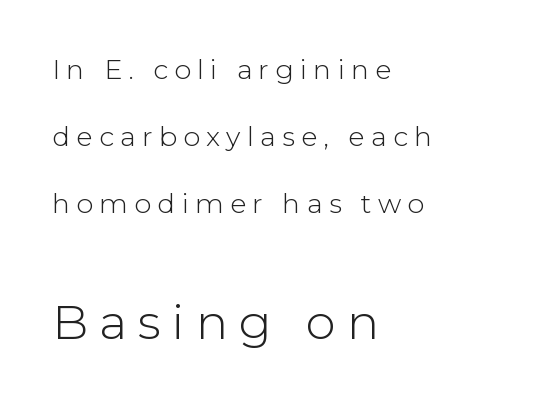
The image shows 48 px light sans-serif type, upright; set left-aligned, loose line spacing (2.49x), unusually wide letter spacing (+0.23 em), not underlined; the second (bottom) block is 1.78x larger; low stroke contrast and a medium x-height.
